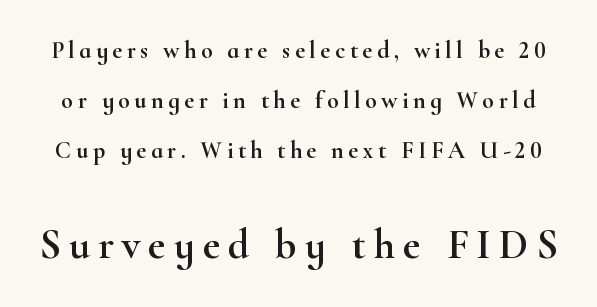
{"serif": "yes", "italic": "no", "width": "wide", "stroke_contrast": "high", "x_height": "small", "monospaced": "no", "underline": "no", "line_spacing": "loose", "line_spacing_ratio": 2.09, "larger_block": "second", "size_ratio": 1.75, "glyph_px": 42}
